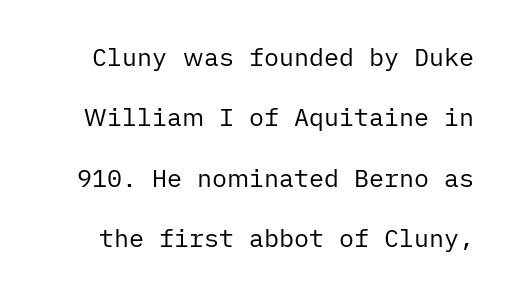
The image shows 25 px text type, upright; set loose line spacing (2.42x), normal letter spacing, not underlined.
